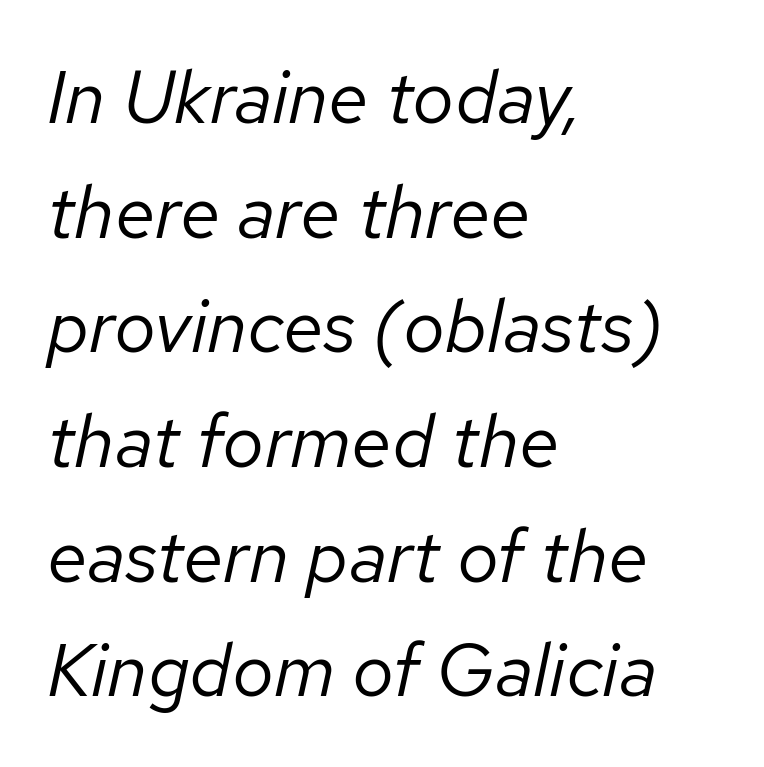
{"italic": "yes", "lean": "right", "slant_degrees": 12, "bold": "no", "weight": "regular", "width": "normal", "stroke_contrast": "low", "x_height": "medium", "monospaced": "no", "underline": "no", "align": "left", "line_spacing": "normal", "line_spacing_ratio": 1.55, "letter_spacing": "normal", "letter_spacing_em": 0.0, "glyph_px": 74}
